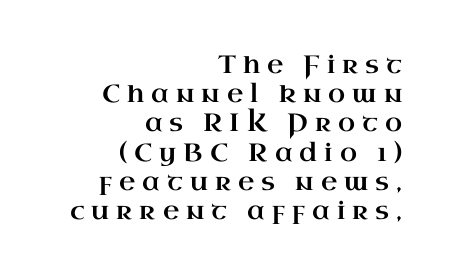
Q: Is the text italic (slanted)? A: No, it is upright.
Q: Is the text underlined? A: No.
Q: How is the paragraph aligned? A: Right-aligned.
Q: Is the spacing between letters normal or unusually wide? A: Unusually wide.
